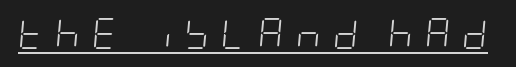
The horizontal fit of the characters is loose and conspicuously gappy. These lines were composed using italics. No chunkiness to these letters — they're not bold. Quick note: underline on.
